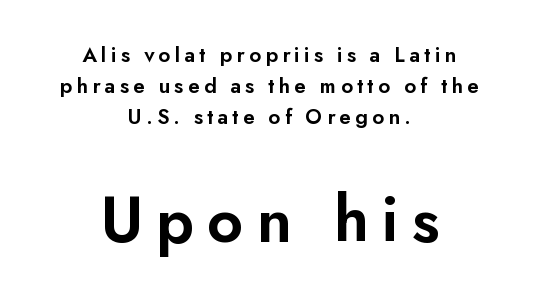
The space beneath each line is pristine and unruled. Italic: no, the glyphs are upright roman. A typesetter would call this proportional, since set widths differ per character. Scale increases going downward across the two blocks. This block has exactly the height ordinary leading produces. Horizontal alignment here is central, giving a formal, balanced look.
